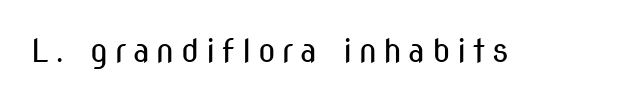
{"serif": "no", "italic": "no", "bold": "no", "weight": "regular", "width": "condensed", "stroke_contrast": "medium", "x_height": "medium", "monospaced": "no", "underline": "no", "letter_spacing": "wide", "letter_spacing_em": 0.21, "glyph_px": 32}
